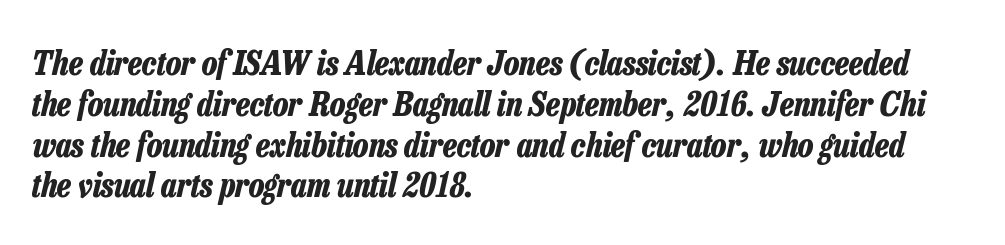
The image shows 34 px bold, condensed type, italic (leaning right); set left-aligned, line spacing 1.2x, normal letter spacing, not underlined; low stroke contrast and a medium x-height.
